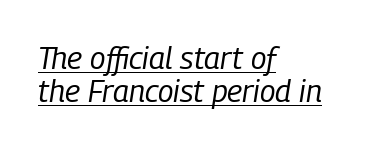
The image shows 31 px regular-weight, condensed type, italic (leaning right); set left-aligned, tight line spacing (1.07x), normal letter spacing, underlined; low stroke contrast and a medium x-height.
